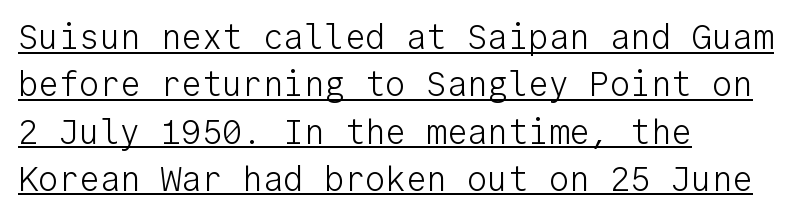
The image shows 34 px light sans-serif type, upright, monospaced; set left-aligned, normal line spacing (1.39x), normal letter spacing, underlined; low stroke contrast and a medium x-height.
